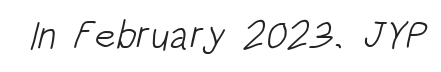
The image shows 40 px light, condensed sans-serif type; set normal letter spacing, not underlined; low stroke contrast and a large x-height.
